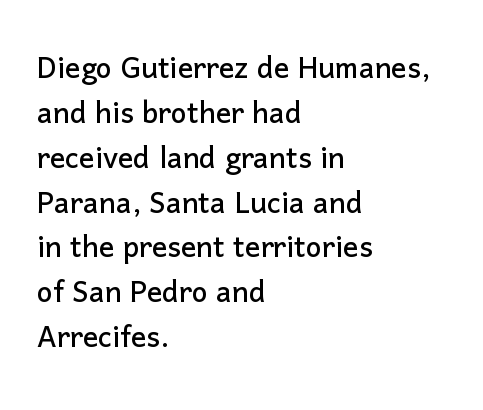
Q: Is the text italic (slanted)? A: No, it is upright.
Q: Is the typeface a serif or a sans-serif typeface? A: Sans-serif.
Q: Is the text underlined? A: No.
Q: How is the paragraph aligned? A: Left-aligned.
Q: Is the spacing between letters normal or unusually wide? A: Normal.
Q: Width (condensed, normal, or wide)? A: Normal.
Q: Stroke contrast? A: Low.
Q: x-height? A: Medium.
Q: Monospaced? A: No.
